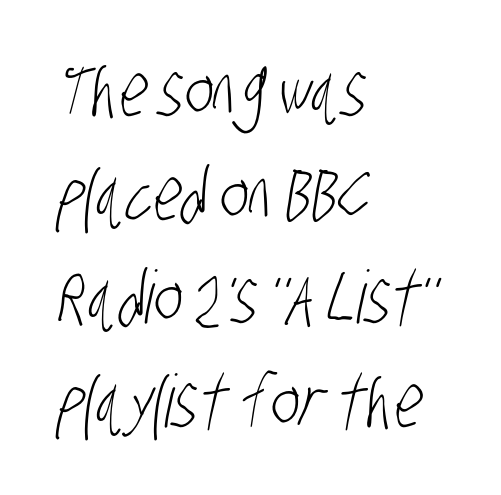
{"serif": "no", "bold": "no", "weight": "light", "width": "condensed", "stroke_contrast": "low", "x_height": "large", "monospaced": "no", "underline": "no", "align": "left", "line_spacing": "normal", "line_spacing_ratio": 1.42, "letter_spacing": "normal", "letter_spacing_em": 0.0, "glyph_px": 73}
